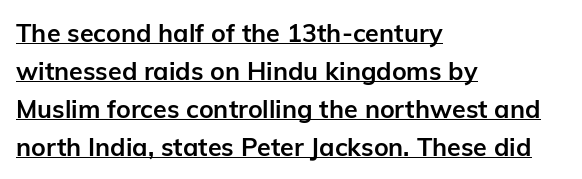
The image shows 25 px bold type, upright; set left-aligned, normal line spacing (1.52x), normal letter spacing, underlined.
